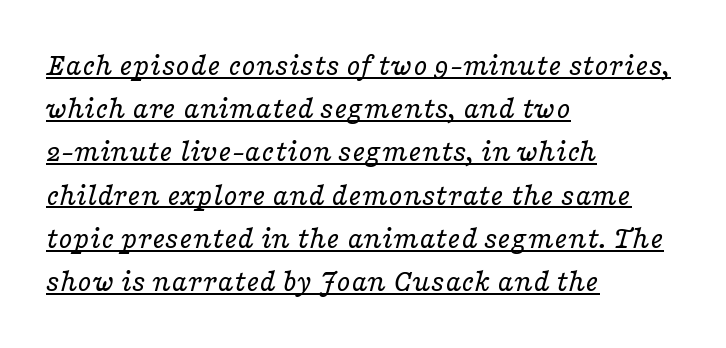
Left-aligned paragraph, ragged on the right. I'd call this a serif setting — the letters wear small feet. Counters stay open thanks to moderate or lighter strokes. Looks like regular typesetting: each glyph gets only the width it needs. The horizontal fit of the characters is conventional and even. The space between consecutive lines is moderate.
